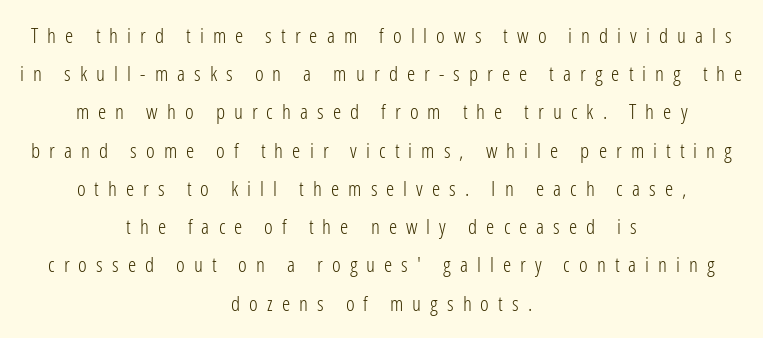
Q: Is the text bold? A: No.
Q: Is the text italic (slanted)? A: No, it is upright.
Q: Is the text underlined? A: No.
Q: How is the paragraph aligned? A: Centered.
Q: Is the spacing between letters normal or unusually wide? A: Unusually wide.
